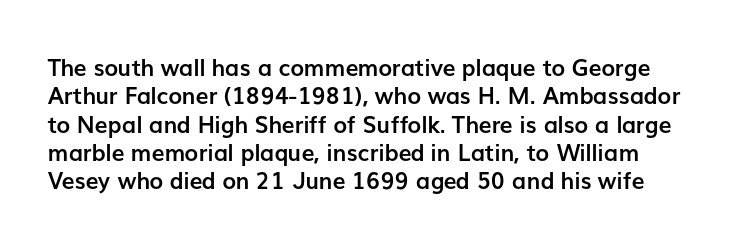
Q: Is the text bold? A: Yes.
Q: Is the text italic (slanted)? A: No, it is upright.
Q: Is the text underlined? A: No.
Q: Is the spacing between letters normal or unusually wide? A: Normal.
